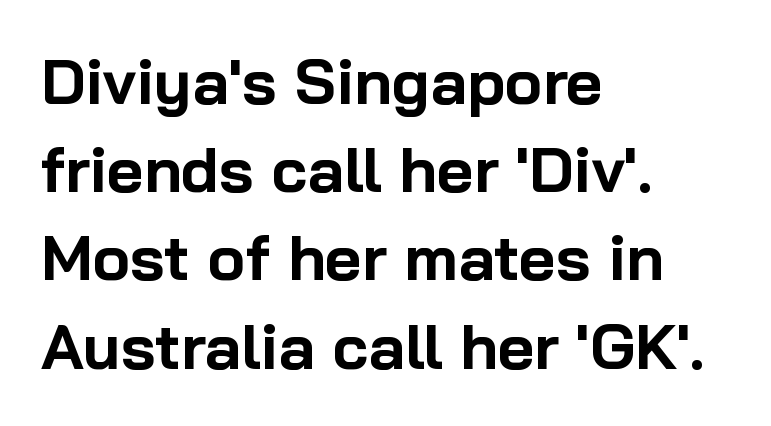
The image shows 63 px bold sans-serif type, upright; set left-aligned, normal line spacing (1.4x), normal letter spacing, not underlined; low stroke contrast and a medium x-height.
